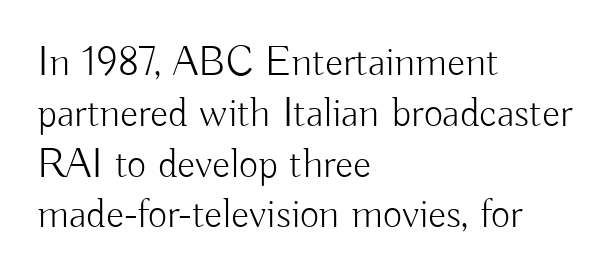
{"serif": "no", "italic": "no", "bold": "no", "weight": "light", "width": "normal", "stroke_contrast": "low", "x_height": "small", "monospaced": "no", "underline": "no", "align": "left", "line_spacing_ratio": 1.21, "letter_spacing": "normal", "letter_spacing_em": 0.0, "glyph_px": 42}
